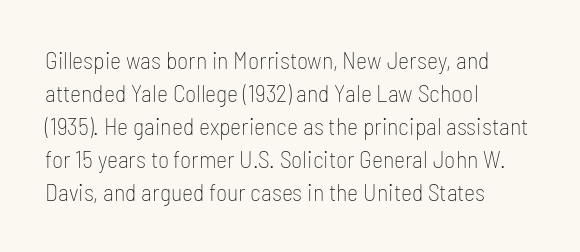
Horizontally, the lines are justified to the leading edge only. A roman cut, with each character standing at attention. The lines sit at an ordinary, default distance from one another. The font sits on the lighter half of the weight spectrum, regular included. Just letters on the line, the space beneath them empty. Standard letterfit; no display-style spreading of the glyphs.
